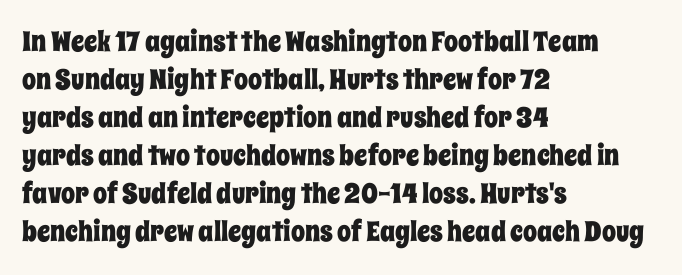
These lines keep a tight, regular rhythm from letter to letter. These lines are rendered in a variable-pitch font. Ordinary non-slanted type is in use. Descenders hang freely into open space.
